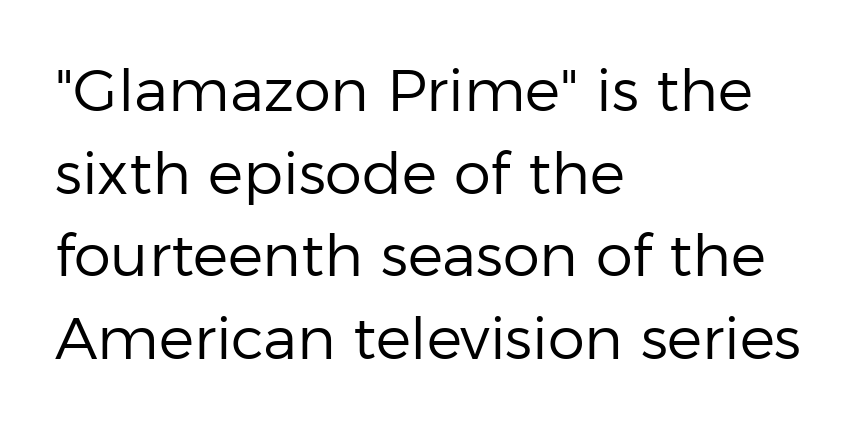
Q: Is the text bold? A: No.
Q: Is the text italic (slanted)? A: No, it is upright.
Q: Is the typeface a serif or a sans-serif typeface? A: Sans-serif.
Q: Is the text underlined? A: No.
Q: How is the paragraph aligned? A: Left-aligned.
Q: Is the spacing between letters normal or unusually wide? A: Normal.
Q: Is the spacing between lines tight, normal or loose? A: Normal.
Q: Width (condensed, normal, or wide)? A: Normal.
Q: Stroke contrast? A: Low.
Q: x-height? A: Medium.
Q: Monospaced? A: No.
